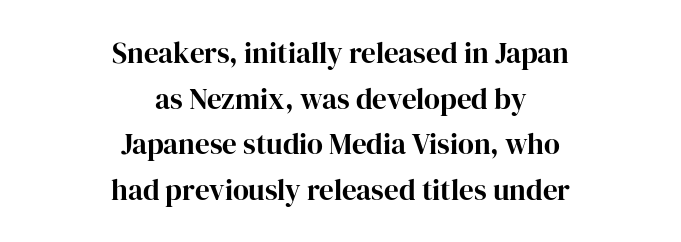
The image shows 29 px bold serif type, upright; set centered, normal line spacing (1.57x), normal letter spacing, not underlined; high stroke contrast and a medium x-height.
